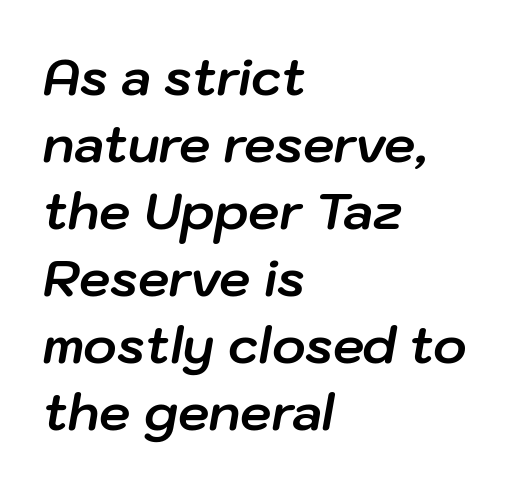
Look at the tracking — it's just the regular setting, nothing added. The glyphs look as if they've been sheared to an angle. The specimen omits any rule beneath the text block's lines. Horizontally, the lines are justified to the leading edge only. Interline gaps are of average width in this sample. Strong, thick strokes mark this as bold type.
